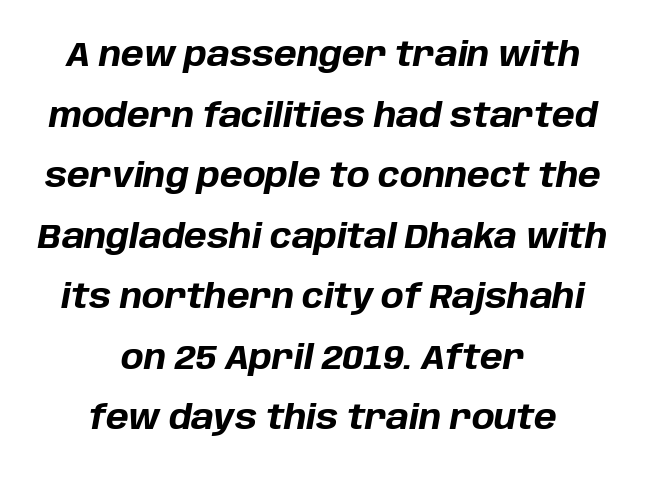
The image shows 34 px bold type, italic (leaning right); set centered, line spacing 1.78x, normal letter spacing, not underlined; low stroke contrast and a large x-height.
